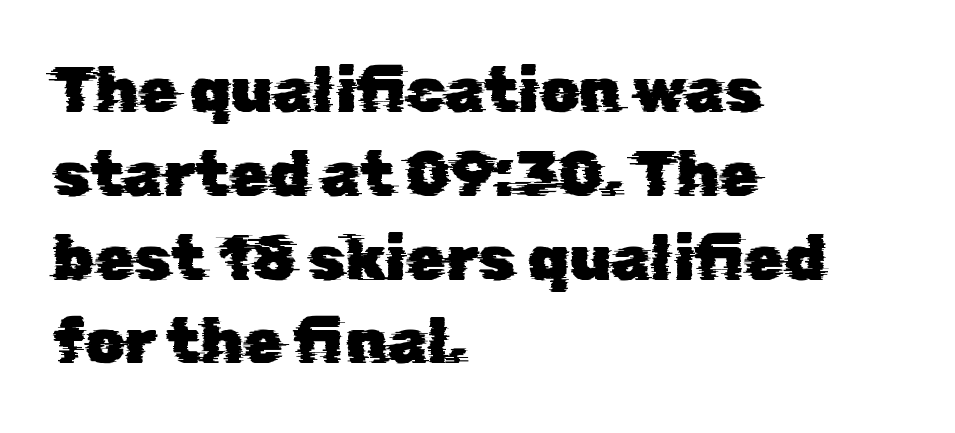
Q: Is the typeface a serif or a sans-serif typeface? A: Sans-serif.
Q: Is the text underlined? A: No.
Q: How is the paragraph aligned? A: Left-aligned.
Q: Is the spacing between letters normal or unusually wide? A: Normal.
Q: Is the spacing between lines tight, normal or loose? A: Normal.
Q: Width (condensed, normal, or wide)? A: Normal.
Q: Stroke contrast? A: Low.
Q: x-height? A: Medium.
Q: Monospaced? A: No.
